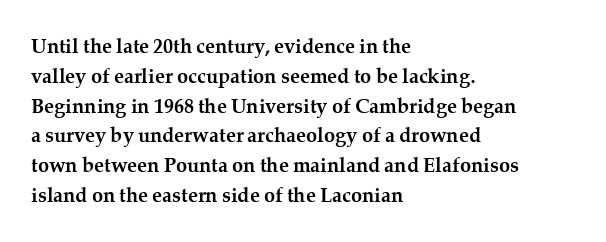
The image shows 20 px bold type, upright; set left-aligned, normal line spacing (1.49x), normal letter spacing, not underlined.
